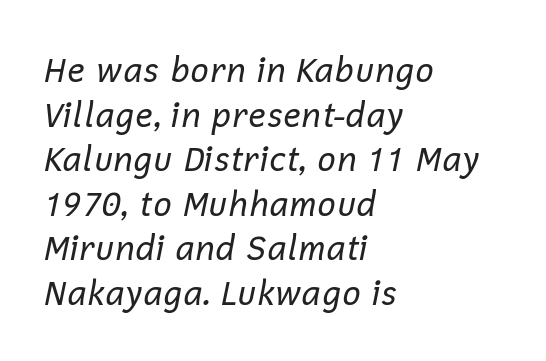
The rendering keeps characters at their native spacing. The passage is arranged the way most books set body copy — flush left. How would I describe the line gaps? Plain and ordinary. The glyphs are unaccompanied by any horizontal stroke below them.
